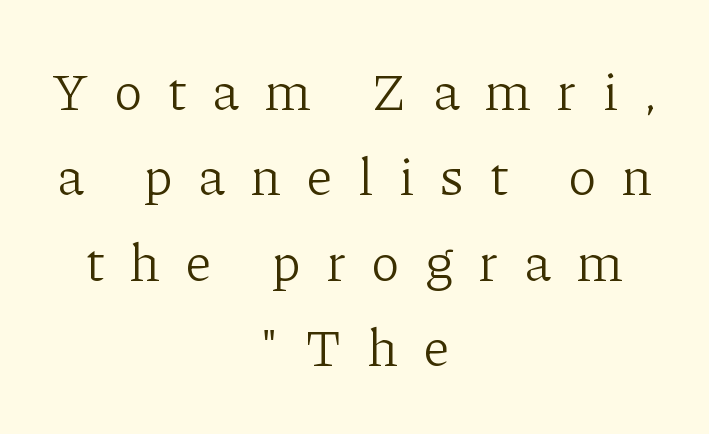
The axis of the letterforms is exactly vertical. This rendering features lettering with no underline. Neither beginnings nor endings align; midpoints do. The passage shown stacks its lines at a standard gap. Words appear elongated and porous because spacing is wide. These lines are composed in type with serifs.
